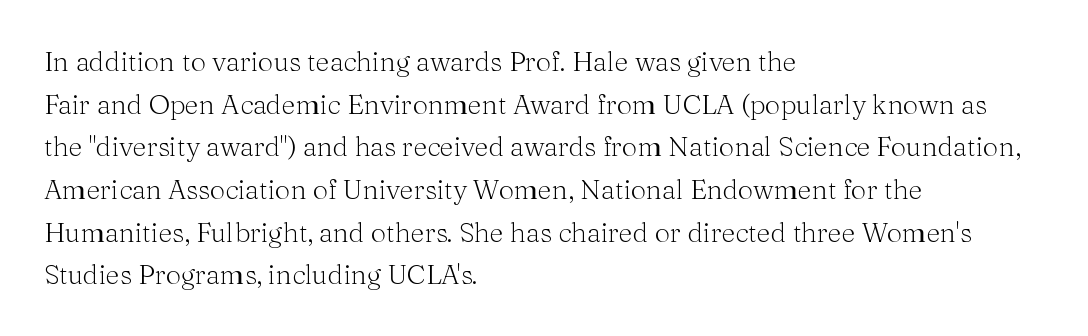
Q: Is the text bold? A: No.
Q: Is the text italic (slanted)? A: No, it is upright.
Q: Is the text underlined? A: No.
Q: How is the paragraph aligned? A: Left-aligned.
Q: Is the spacing between letters normal or unusually wide? A: Normal.
Q: Is the spacing between lines tight, normal or loose? A: Normal.
